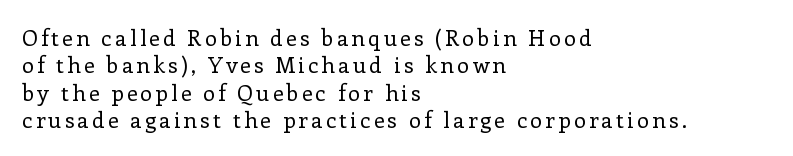
Q: Is the text bold? A: No.
Q: Is the text italic (slanted)? A: No, it is upright.
Q: Is the text underlined? A: No.
Q: How is the paragraph aligned? A: Left-aligned.
